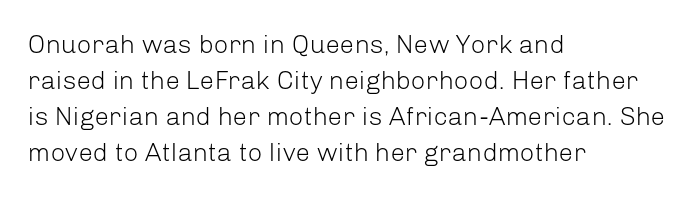
Teacher's note: observe the even left margin — that is flush-left alignment. Students, note that the glyphs here touch the page at normal intervals. Do the letters lean? They stand straight. Descenders hang freely into open space. Stem width sits at or under what a default text font uses.
